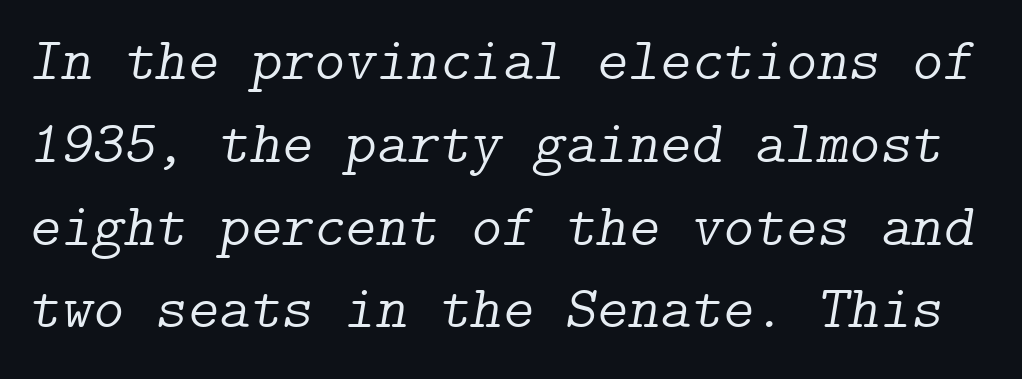
The image shows 60 px light serif type, italic (leaning right); set normal line spacing (1.38x), normal letter spacing, not underlined; low stroke contrast and a medium x-height.
